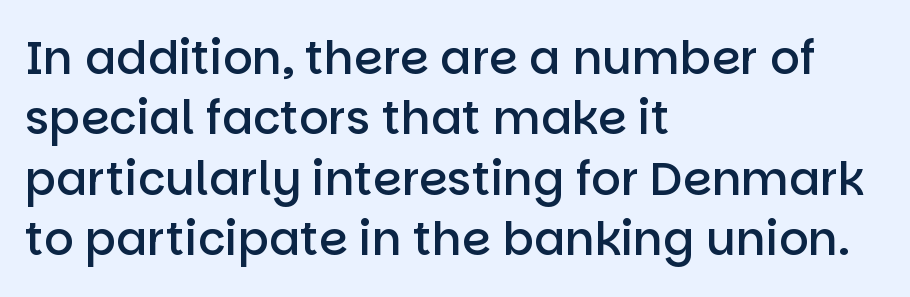
Do the characters align in a grid? No, the font is proportional. The passage is arranged the way most books set body copy — flush left. The passage shown is typeset with a sans-serif family. The rendering uses a moderate line-height, typical for paragraphs.
